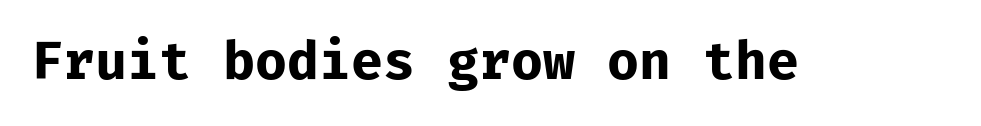
The image shows 52 px bold sans-serif type, upright, monospaced; set normal letter spacing, not underlined; low stroke contrast and a medium x-height.
